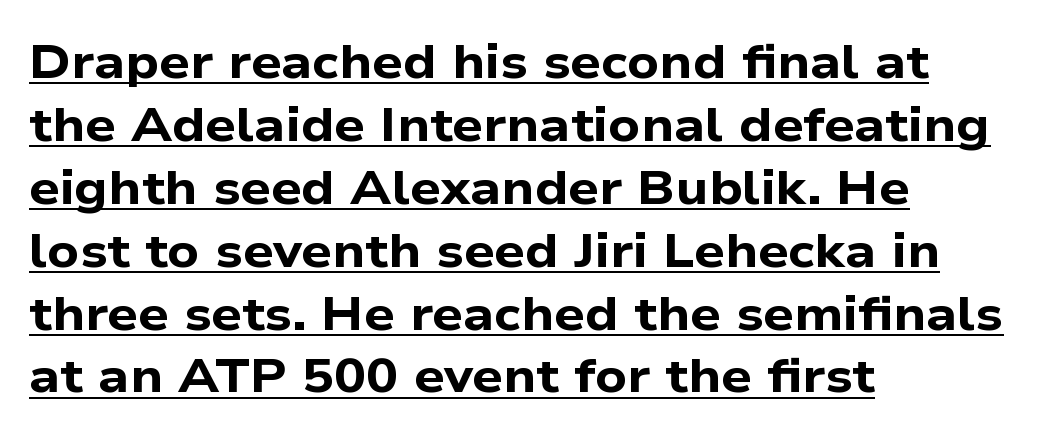
Q: Is the text bold? A: Yes.
Q: Is the typeface a serif or a sans-serif typeface? A: Sans-serif.
Q: Is the text underlined? A: Yes.
Q: How is the paragraph aligned? A: Left-aligned.
Q: Is the spacing between letters normal or unusually wide? A: Normal.
Q: Is the spacing between lines tight, normal or loose? A: Normal.
Q: Width (condensed, normal, or wide)? A: Wide.
Q: Stroke contrast? A: Low.
Q: x-height? A: Medium.
Q: Monospaced? A: No.
